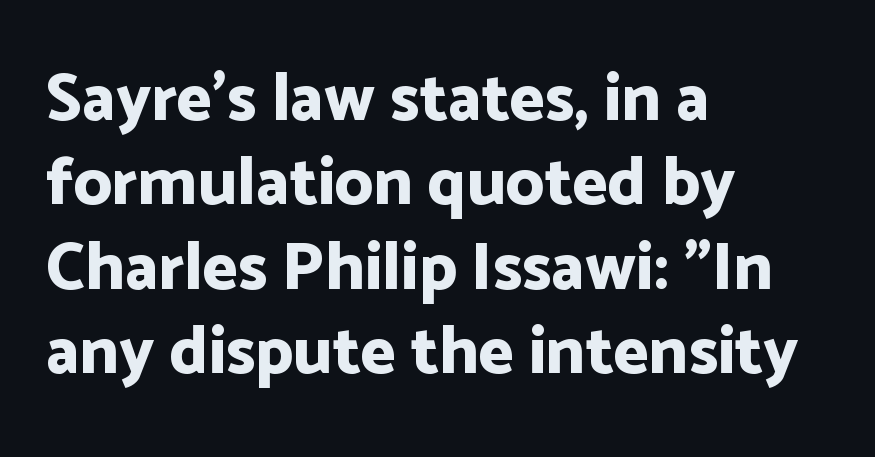
{"serif": "no", "italic": "no", "bold": "yes", "weight": "bold", "width": "normal", "stroke_contrast": "low", "x_height": "medium", "monospaced": "no", "underline": "no", "align": "left", "line_spacing": "normal", "line_spacing_ratio": 1.26, "letter_spacing": "normal", "letter_spacing_em": 0.0, "glyph_px": 67}
